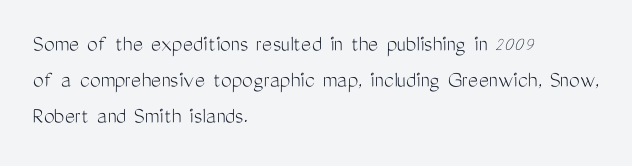
{"italic": "no", "bold": "no", "underline": "no", "align": "left", "line_spacing": "normal", "line_spacing_ratio": 1.5, "letter_spacing": "normal", "letter_spacing_em": 0.0, "glyph_px": 24}
